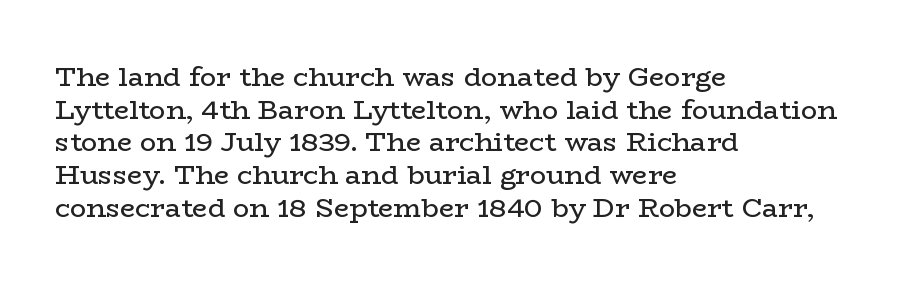
The image shows 27 px text type, upright; set left-aligned, line spacing 1.21x, normal letter spacing, not underlined.
